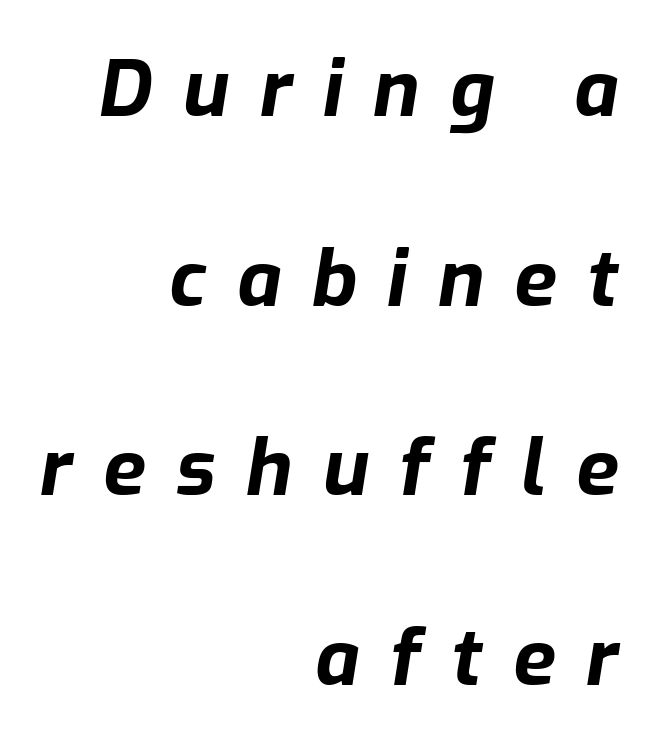
A dark, heavy texture on the line: the type is bold. No word sits above an underline. Is the letter spacing exaggerated? Yes — the characters are pushed far apart. Vertically, the passage feels expansive, rows floating well apart.
